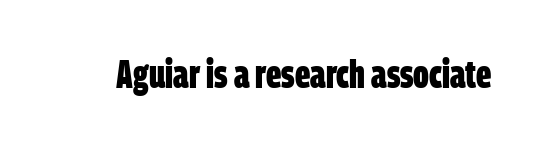
Q: Is the text bold? A: Yes.
Q: Is the typeface a serif or a sans-serif typeface? A: Sans-serif.
Q: Is the text underlined? A: No.
Q: Is the spacing between letters normal or unusually wide? A: Normal.
Q: Width (condensed, normal, or wide)? A: Condensed.
Q: Stroke contrast? A: Low.
Q: x-height? A: Large.
Q: Monospaced? A: No.
